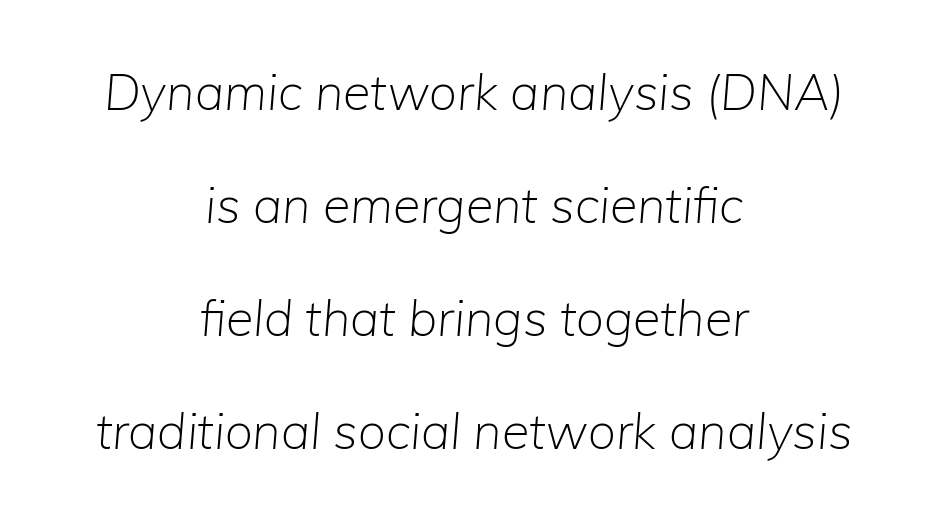
The image shows 50 px light type, italic (leaning right); set centered, loose line spacing (2.26x), normal letter spacing, not underlined; low stroke contrast and a medium x-height.
